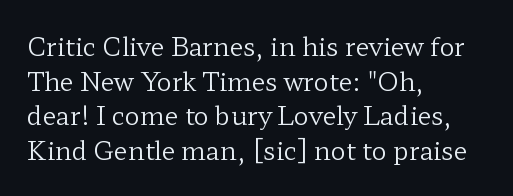
{"italic": "no", "bold": "no", "underline": "no", "align": "left", "line_spacing": "normal", "line_spacing_ratio": 1.39, "letter_spacing": "normal", "letter_spacing_em": 0.0, "glyph_px": 25}
